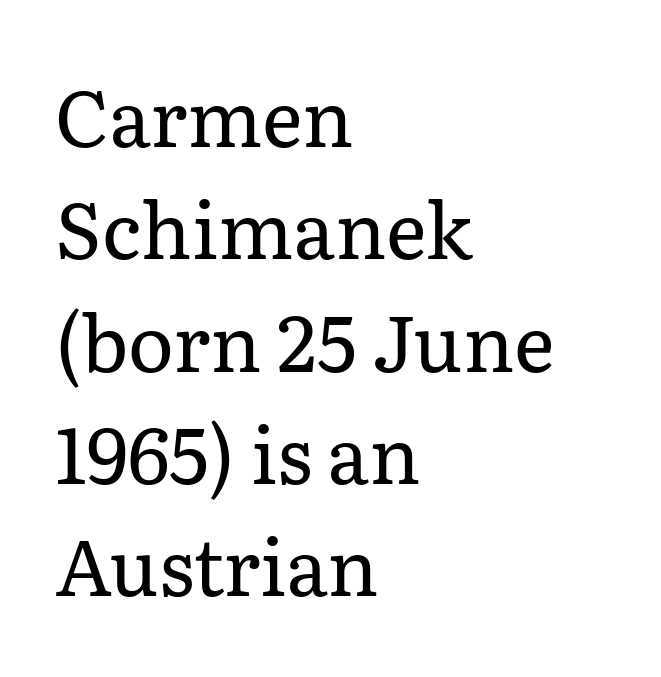
The vertical gap from one line to the next is medium. The gaps between neighbouring characters are ordinary and unremarkable. Think of a printed novel: that variable character pitch is what you see here. One-word summary of the alignment: left.
